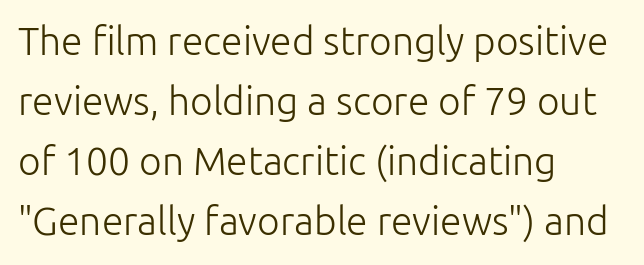
The image shows 39 px light sans-serif type, upright; set left-aligned, normal line spacing (1.54x), normal letter spacing, not underlined; low stroke contrast and a medium x-height.
